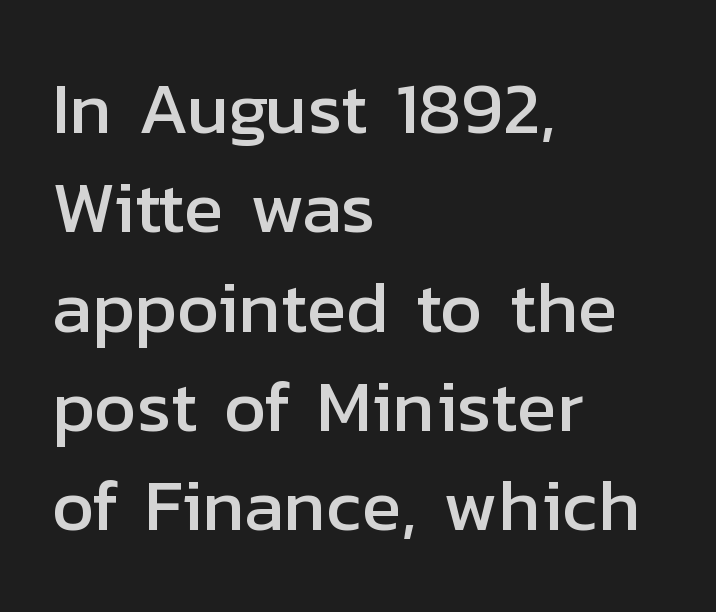
Q: Is the text italic (slanted)? A: No, it is upright.
Q: Is the typeface a serif or a sans-serif typeface? A: Sans-serif.
Q: Is the text underlined? A: No.
Q: How is the paragraph aligned? A: Left-aligned.
Q: Is the spacing between letters normal or unusually wide? A: Normal.
Q: Is the spacing between lines tight, normal or loose? A: Normal.
Q: Width (condensed, normal, or wide)? A: Normal.
Q: Stroke contrast? A: Low.
Q: x-height? A: Medium.
Q: Monospaced? A: No.
